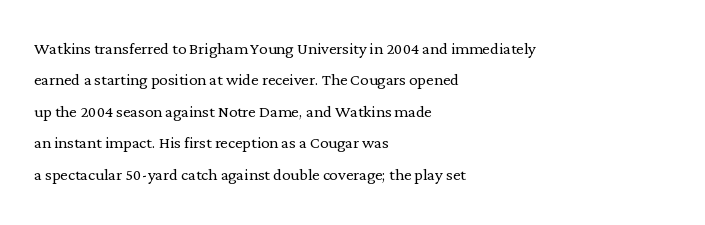
The image shows 21 px text type, upright; set left-aligned, normal line spacing (1.5x), normal letter spacing, not underlined.
